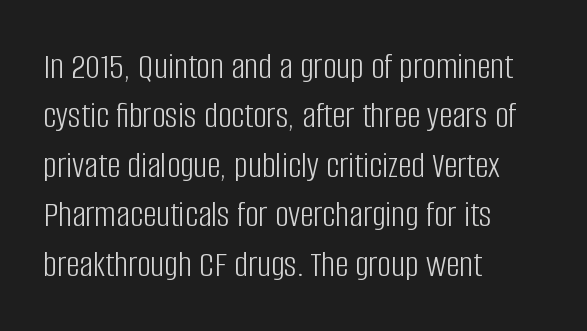
Interline gaps are of average width in this sample. Stems here are at most as thick as an everyday book face. Ascenders rise straight up at ninety degrees. Line starts are locked; line ends wander. Quick note: underline off. Observe the absence of serifs on each vertical stroke in this sample.
